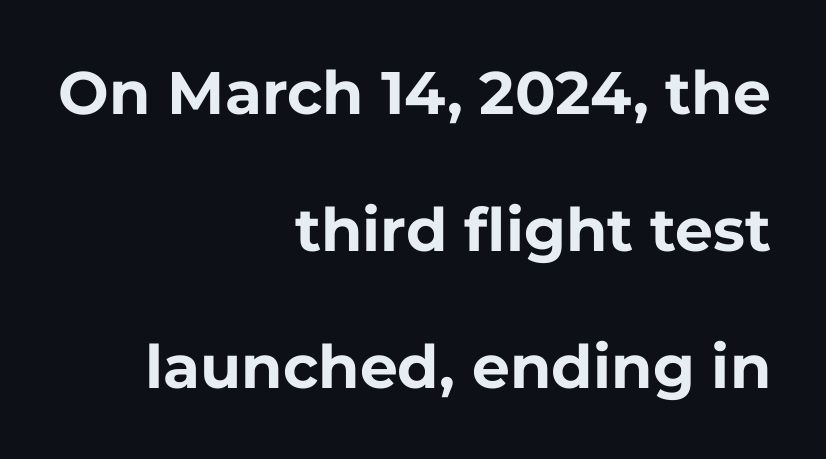
Heavy-handed strokes throughout: this text is bold. This rendering leaves character spacing at its baseline value. Only glyphs here, with clear space below each row. This sample has the flowing, uneven cadence of proportional lettering.
